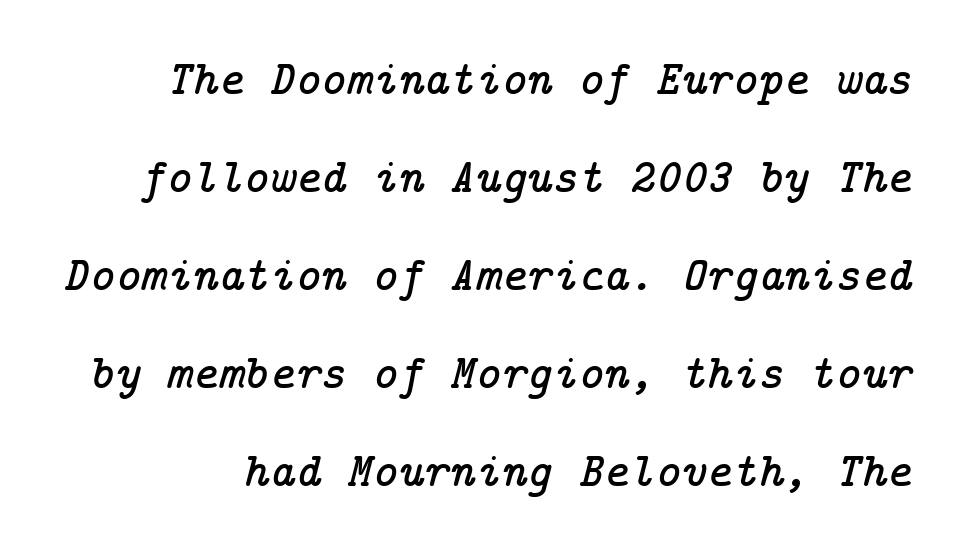
The image shows 49 px serif type, italic (leaning right); set loose line spacing (2.0x), normal letter spacing, not underlined; low stroke contrast and a medium x-height.
